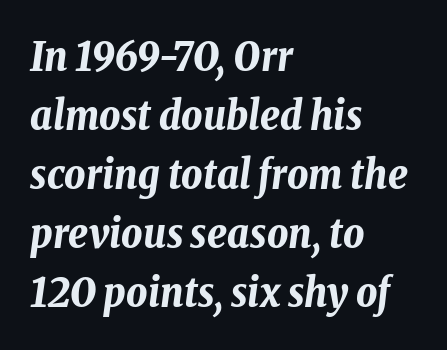
Q: Is the text bold? A: Yes.
Q: Is the text italic (slanted)? A: Yes, it leans right by about 8 degrees.
Q: Is the text underlined? A: No.
Q: How is the paragraph aligned? A: Left-aligned.
Q: Is the spacing between letters normal or unusually wide? A: Normal.
Q: Is the spacing between lines tight, normal or loose? A: Normal.
Q: Width (condensed, normal, or wide)? A: Condensed.
Q: Stroke contrast? A: Low.
Q: x-height? A: Medium.
Q: Monospaced? A: No.
